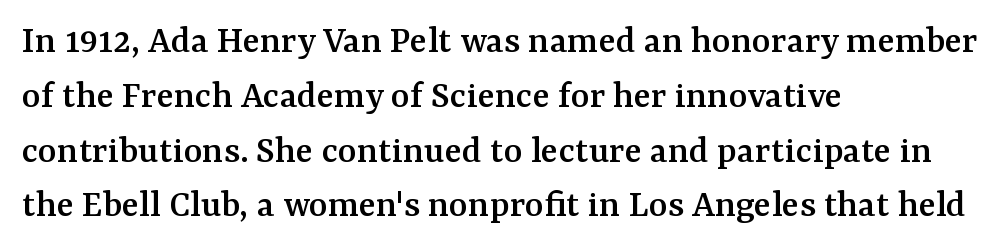
Q: Is the text italic (slanted)? A: No, it is upright.
Q: Is the typeface a serif or a sans-serif typeface? A: Serif.
Q: Is the text underlined? A: No.
Q: How is the paragraph aligned? A: Left-aligned.
Q: Is the spacing between letters normal or unusually wide? A: Normal.
Q: Is the spacing between lines tight, normal or loose? A: Normal.
Q: Width (condensed, normal, or wide)? A: Normal.
Q: Stroke contrast? A: Medium.
Q: x-height? A: Medium.
Q: Monospaced? A: No.
